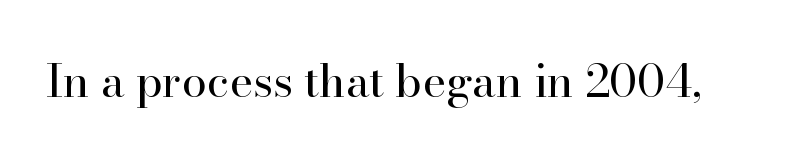
Vertical stems look standard width or narrower in stroke. Is this a sans? No — the strokes have serifs. The area under the type is left untouched. Note the varied advance widths — an 'i' is clearly narrower than an 'm'.
